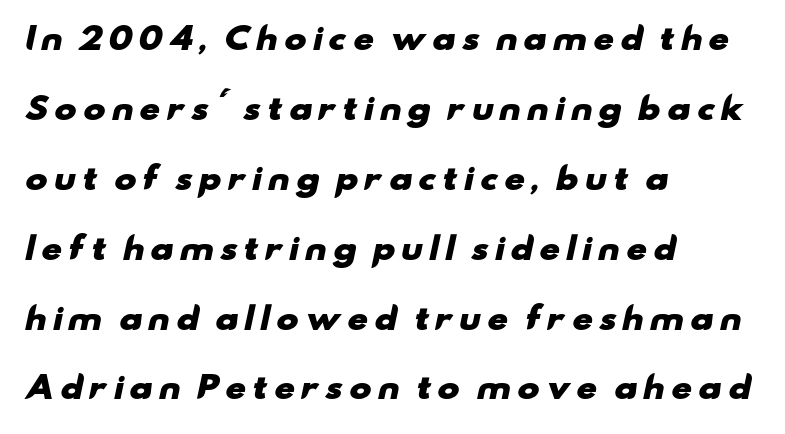
The image shows 30 px heavy, wide sans-serif type; set left-aligned, loose line spacing (2.33x), not underlined; low stroke contrast and a small x-height.
